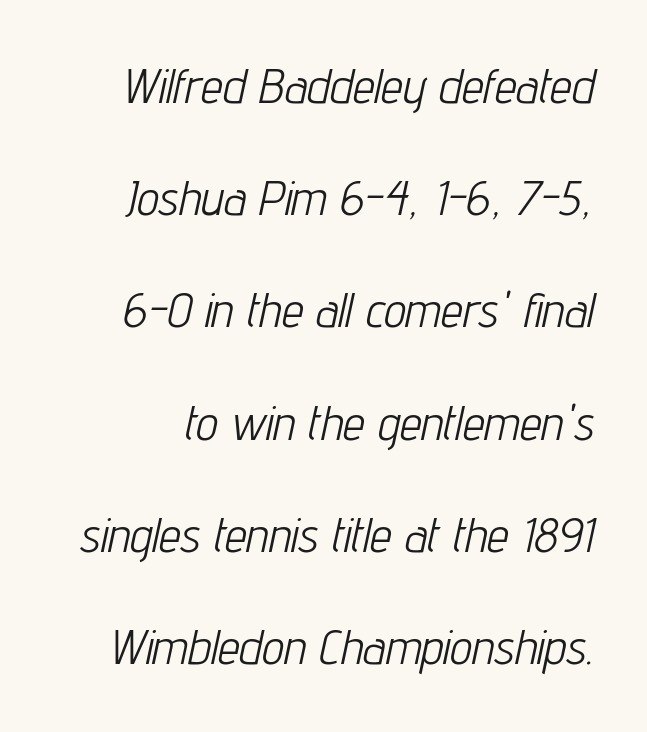
Q: Is the text bold? A: No.
Q: Is the text italic (slanted)? A: Yes, it leans right by about 12 degrees.
Q: Is the text underlined? A: No.
Q: Is the spacing between letters normal or unusually wide? A: Normal.
Q: Is the spacing between lines tight, normal or loose? A: Loose.
Q: Width (condensed, normal, or wide)? A: Condensed.
Q: Stroke contrast? A: Low.
Q: x-height? A: Medium.
Q: Monospaced? A: No.
